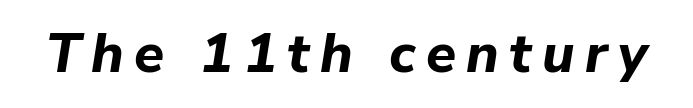
{"italic": "yes", "lean": "right", "slant_degrees": 9, "bold": "yes", "weight": "bold", "width": "normal", "stroke_contrast": "low", "x_height": "medium", "monospaced": "no", "underline": "no", "glyph_px": 55}
